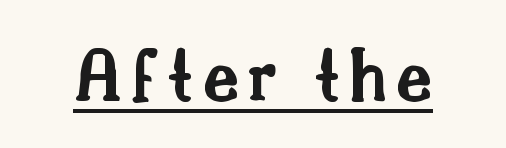
The image shows 80 px semibold serif type, upright; set underlined; medium stroke contrast and a small x-height.
